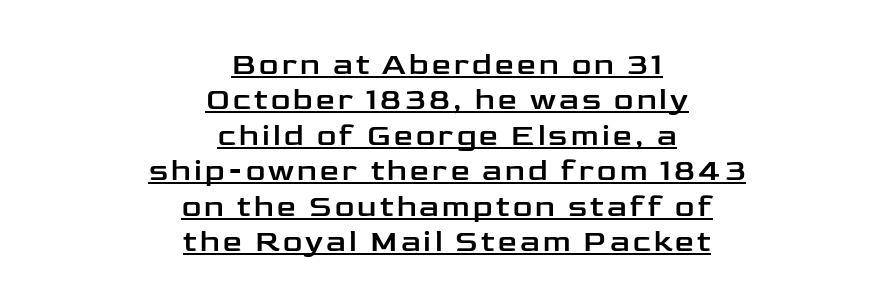
{"serif": "no", "italic": "no", "width": "wide", "stroke_contrast": "low", "x_height": "medium", "monospaced": "no", "underline": "yes", "align": "center", "line_spacing_ratio": 1.18, "glyph_px": 30}
